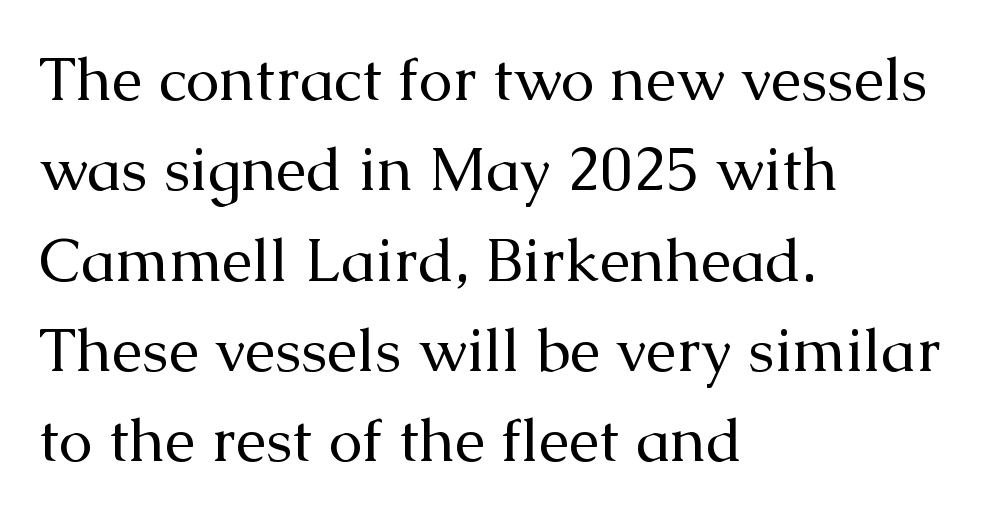
Q: Is the text bold? A: No.
Q: Is the text italic (slanted)? A: No, it is upright.
Q: Is the typeface a serif or a sans-serif typeface? A: Serif.
Q: Is the text underlined? A: No.
Q: How is the paragraph aligned? A: Left-aligned.
Q: Is the spacing between letters normal or unusually wide? A: Normal.
Q: Is the spacing between lines tight, normal or loose? A: Normal.
Q: Width (condensed, normal, or wide)? A: Normal.
Q: Stroke contrast? A: Medium.
Q: x-height? A: Medium.
Q: Monospaced? A: No.
